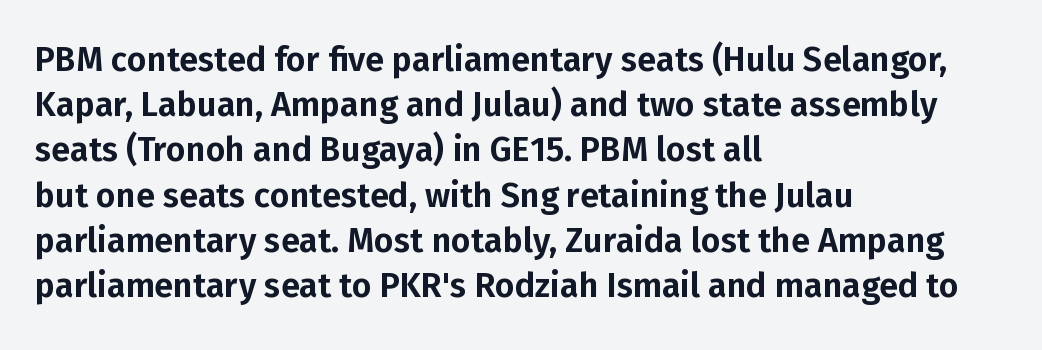
The image shows 34 px sans-serif type, upright; set left-aligned, normal line spacing (1.33x), normal letter spacing, not underlined; low stroke contrast and a medium x-height.
